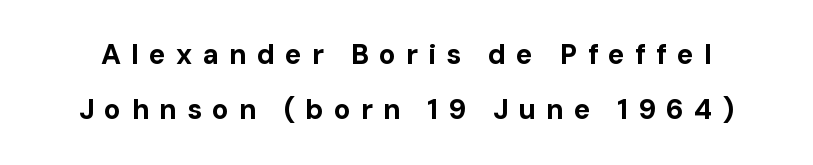
{"serif": "no", "italic": "no", "bold": "yes", "weight": "bold", "width": "normal", "stroke_contrast": "low", "x_height": "medium", "monospaced": "no", "underline": "no", "line_spacing": "loose", "line_spacing_ratio": 1.98, "letter_spacing": "wide", "letter_spacing_em": 0.36, "glyph_px": 28}
